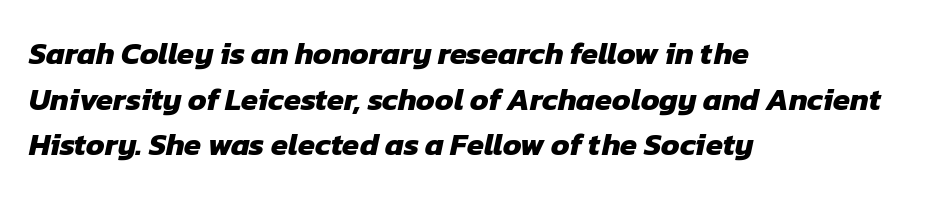
Q: Is the text bold? A: Yes.
Q: Is the typeface a serif or a sans-serif typeface? A: Sans-serif.
Q: Is the text underlined? A: No.
Q: How is the paragraph aligned? A: Left-aligned.
Q: Is the spacing between letters normal or unusually wide? A: Normal.
Q: Is the spacing between lines tight, normal or loose? A: Normal.
Q: Width (condensed, normal, or wide)? A: Normal.
Q: Stroke contrast? A: Low.
Q: x-height? A: Medium.
Q: Monospaced? A: No.
